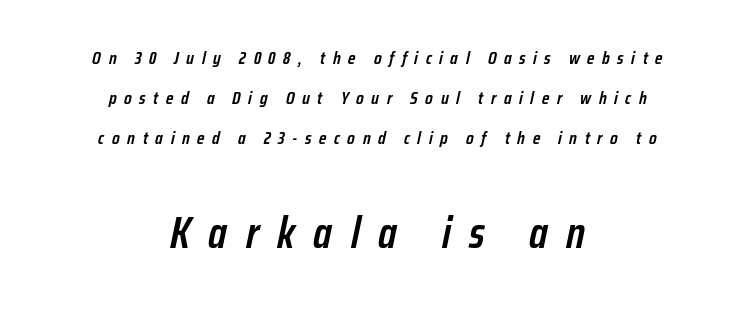
Q: Is the text bold? A: Semi-bold.
Q: Is the text italic (slanted)? A: Yes, it leans right by about 12 degrees.
Q: Is the text underlined? A: No.
Q: How is the paragraph aligned? A: Centered.
Q: Is the spacing between letters normal or unusually wide? A: Unusually wide.
Q: Is the spacing between lines tight, normal or loose? A: Loose.
Q: Which block of text is set in a larger size, the first (top) or the second (bottom)? A: The second (bottom) one.
Q: Width (condensed, normal, or wide)? A: Condensed.
Q: Stroke contrast? A: Low.
Q: x-height? A: Medium.
Q: Monospaced? A: No.
